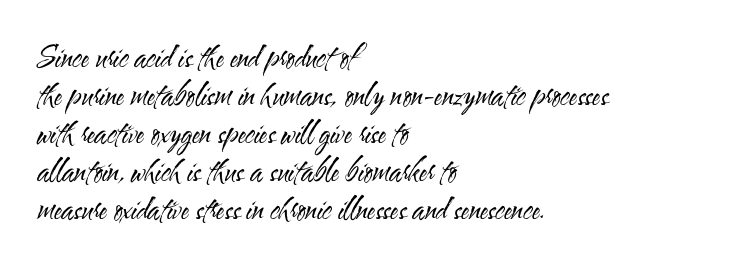
No extra ink here — the face is not bold. Normally led — the rows are evenly, conventionally spaced. This sample uses plain, unmodified letter spacing. The lines are quadded left. The foot of each line stays bare and open.
